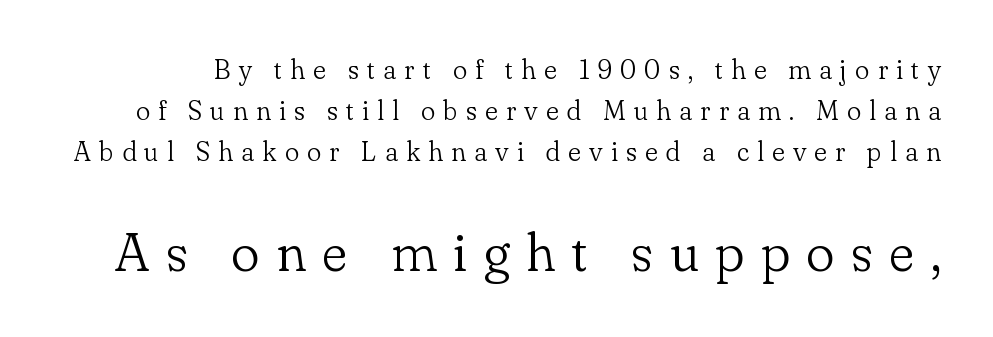
Rule under the text: the space is simply empty. The axis of the letterforms is exactly vertical. No heavy texture on the line: the type isn't bold. In terms of letterspacing, this is a distinctly airy, spread setting. Note the varied advance widths — an 'i' is clearly narrower than an 'm'.
